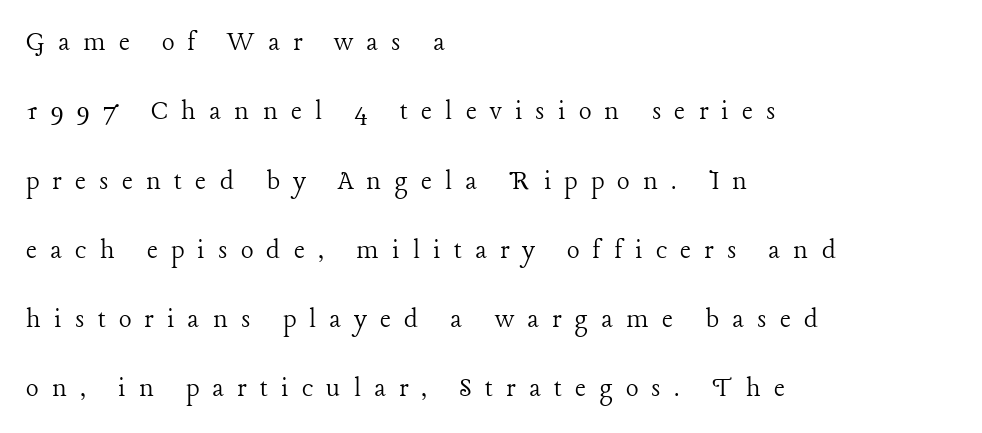
{"serif": "yes", "italic": "no", "bold": "no", "weight": "light", "width": "normal", "stroke_contrast": "low", "x_height": "medium", "monospaced": "no", "underline": "no", "align": "left", "line_spacing": "loose", "line_spacing_ratio": 2.31, "letter_spacing": "wide", "letter_spacing_em": 0.44, "glyph_px": 30}
